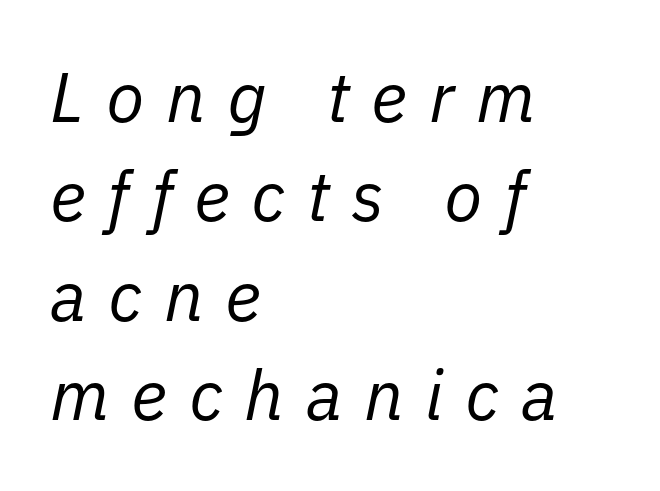
{"italic": "yes", "lean": "right", "slant_degrees": 11, "bold": "no", "weight": "regular", "width": "normal", "stroke_contrast": "low", "x_height": "medium", "monospaced": "no", "underline": "no", "align": "left", "line_spacing": "normal", "line_spacing_ratio": 1.42, "letter_spacing": "wide", "letter_spacing_em": 0.31, "glyph_px": 70}
